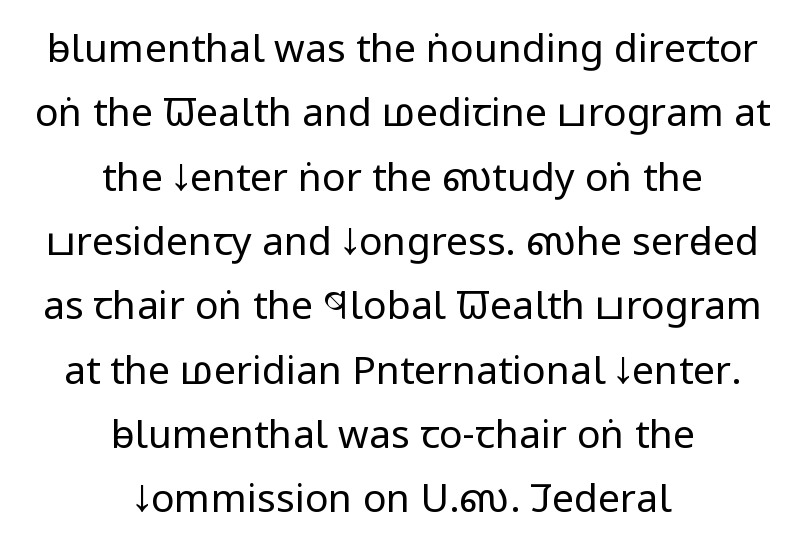
{"serif": "no", "italic": "no", "bold": "no", "weight": "regular", "width": "condensed", "stroke_contrast": "low", "x_height": "large", "monospaced": "no", "underline": "no", "align": "center", "line_spacing": "normal", "line_spacing_ratio": 1.65, "letter_spacing": "normal", "letter_spacing_em": 0.0, "glyph_px": 39}
